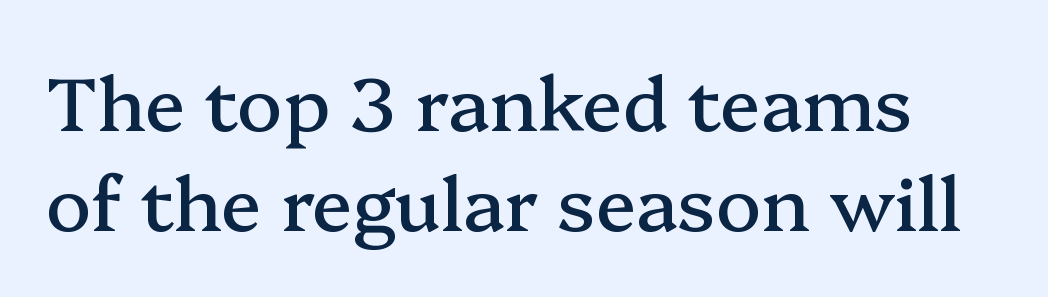
{"serif": "yes", "italic": "no", "width": "normal", "stroke_contrast": "medium", "x_height": "medium", "monospaced": "no", "underline": "no", "line_spacing": "normal", "line_spacing_ratio": 1.34, "letter_spacing": "normal", "letter_spacing_em": 0.0, "glyph_px": 75}
